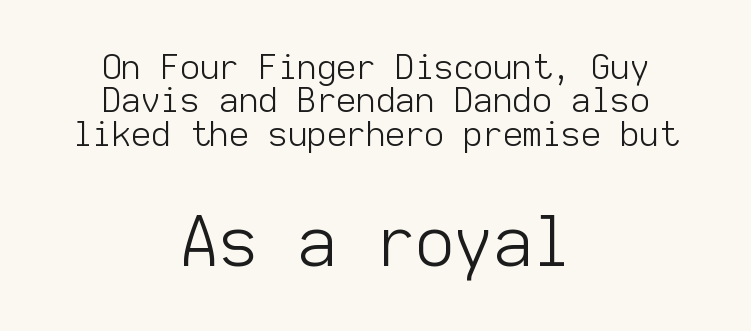
The image shows 68 px light sans-serif type, upright, monospaced; set centered, tight line spacing (0.98x), normal letter spacing, not underlined; the second (bottom) block is 2.0x larger; low stroke contrast and a medium x-height.
